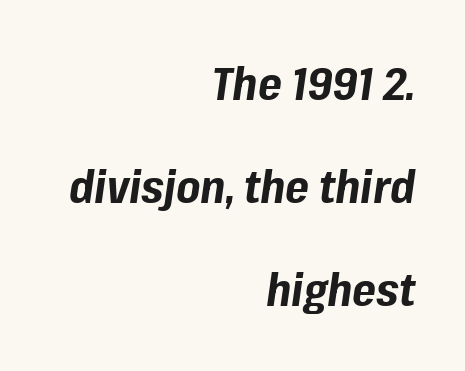
The image shows 46 px bold type, italic (leaning right); set right-aligned, loose line spacing (2.24x), normal letter spacing, not underlined; low stroke contrast and a medium x-height.
